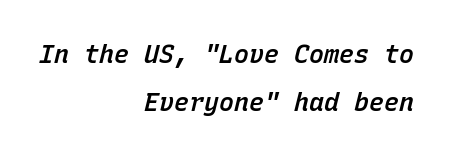
No word sits above an underline. Inter-character spacing is left at the font's built-in metrics. Vertically, the passage feels expansive, rows floating well apart. Line ends are locked; line starts wander.
